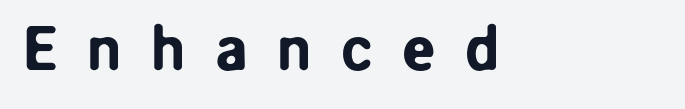
Q: Is the text italic (slanted)? A: No, it is upright.
Q: Is the typeface a serif or a sans-serif typeface? A: Sans-serif.
Q: Is the text underlined? A: No.
Q: How is the paragraph aligned? A: Left-aligned.
Q: Is the spacing between letters normal or unusually wide? A: Unusually wide.
Q: Width (condensed, normal, or wide)? A: Normal.
Q: Stroke contrast? A: Low.
Q: x-height? A: Medium.
Q: Monospaced? A: No.
